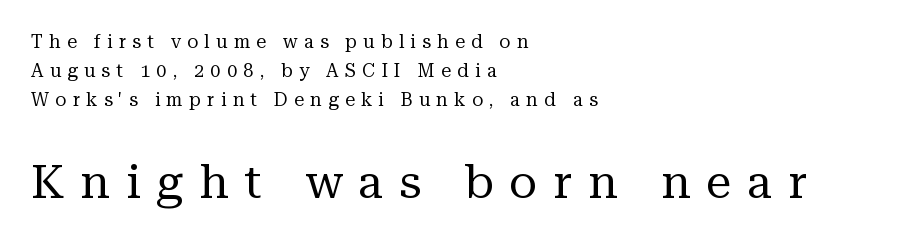
{"serif": "yes", "italic": "no", "bold": "no", "weight": "regular", "width": "normal", "stroke_contrast": "medium", "x_height": "medium", "monospaced": "no", "underline": "no", "align": "left", "line_spacing": "normal", "line_spacing_ratio": 1.61, "letter_spacing": "wide", "letter_spacing_em": 0.35, "larger_block": "second", "size_ratio": 2.56, "glyph_px": 46}
